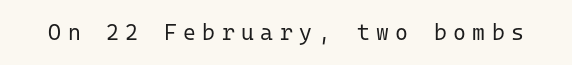
The image shows 22 px text type, upright; set unusually wide letter spacing (+0.29 em), not underlined.
